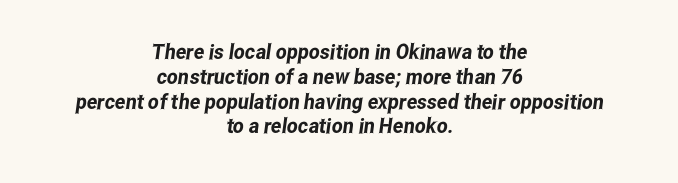
A clean baseline with only descenders dipping below it. Where is the straight margin? There isn't one; the lines are centered. There is no visible air inserted between adjacent glyphs.
